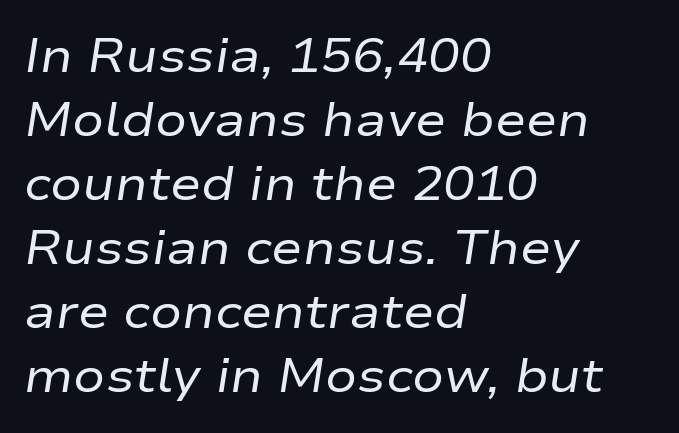
The letters advance in unequal steps, a hallmark of proportional type. The passage shown stacks its lines at a standard gap. No extra tracking has been applied to these lines. The weight would be labelled regular, book, light, or lighter still. Tall strokes in this sample are angled rather than plumb.
